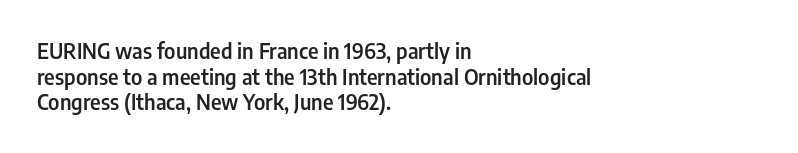
Nobody drew a line under any word here. The letters stand straight up with perfectly vertical stems. Emphasis by weight is partial: semibold. Nobody touched the tracking dial on this one. Compared with a centered layout, this one pins lines to the left instead.
